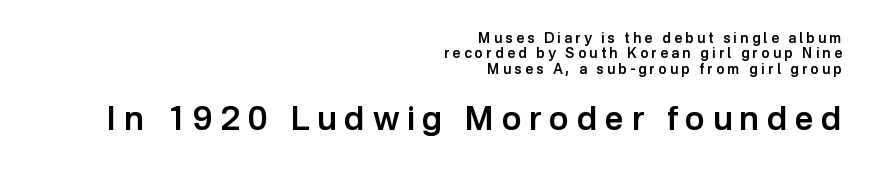
The image shows 33 px semibold sans-serif type, upright; set right-aligned, tight line spacing (1.09x), unusually wide letter spacing (+0.23 em), not underlined; the second (bottom) block is 2.36x larger; low stroke contrast and a medium x-height.
